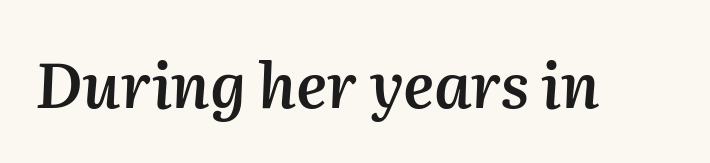
Italic? Definitely — the glyphs are oblique. These lines keep a tight, regular rhythm from letter to letter. Caption: semibold face, moderately heavy strokes. Varying glyph widths throughout — classic text-font behaviour. Bare-footed words on every line.
